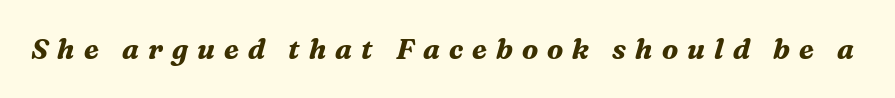
Someone cranked the tracking dial way up on this one. Typesetter's note: full bold, strokes at maximum text heaviness. Nobody drew a line under any word here. Character widths vary here, with narrow letters taking less room than wide ones.
